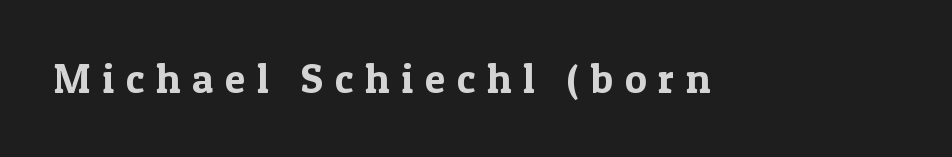
The image shows 41 px serif type, upright; set unusually wide letter spacing (+0.29 em), not underlined; a medium x-height.
